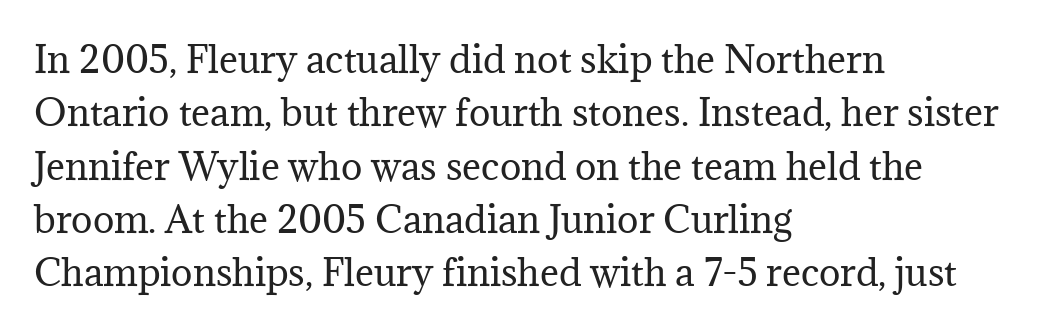
The image shows 36 px regular-weight serif type, upright; set left-aligned, normal line spacing (1.48x), normal letter spacing, not underlined; medium stroke contrast and a medium x-height.
